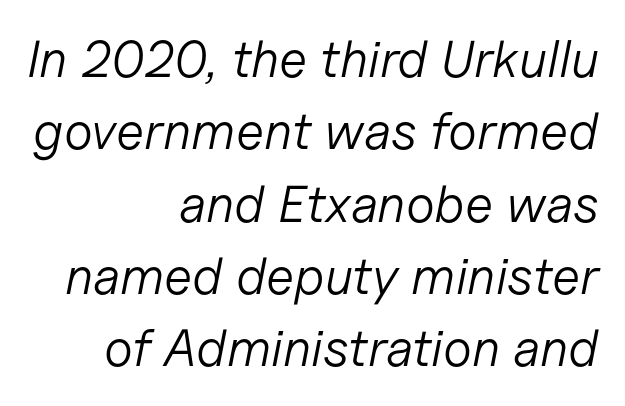
No extra ink here — the face is not bold. These lines are rendered in a variable-pitch font. Decoration check: the copy has no underline. Whoever set this chose a conventional vertical rhythm. These lines keep a tight, regular rhythm from letter to letter. The rendering anchors every line to the right-hand side.
